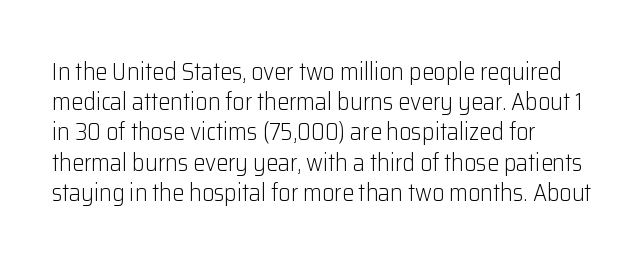
The image shows 24 px text type, upright; set left-aligned, normal line spacing (1.26x), normal letter spacing, not underlined.
